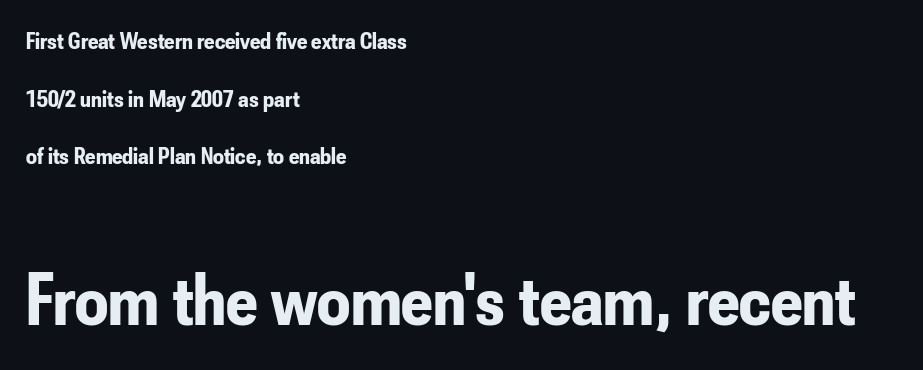
{"serif": "no", "italic": "no", "bold": "yes", "weight": "bold", "width": "condensed", "stroke_contrast": "low", "x_height": "small", "monospaced": "no", "underline": "no", "align": "left", "line_spacing": "loose", "line_spacing_ratio": 2.4, "letter_spacing": "normal", "letter_spacing_em": 0.0, "larger_block": "second", "size_ratio": 3.04, "glyph_px": 73}
